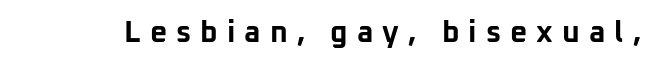
Heft: maximum for text — a bold. Look at the tracking — it's clearly loosened, letters drifting apart. What kind of face is this? One without serifs — a sans. Think of a printed novel: that variable character pitch is what you see here. Every character sits straight up, as roman type does.
